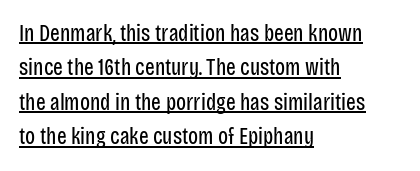
{"italic": "no", "bold": "no", "underline": "yes", "align": "left", "line_spacing": "normal", "line_spacing_ratio": 1.5, "letter_spacing": "normal", "letter_spacing_em": 0.0, "glyph_px": 23}
